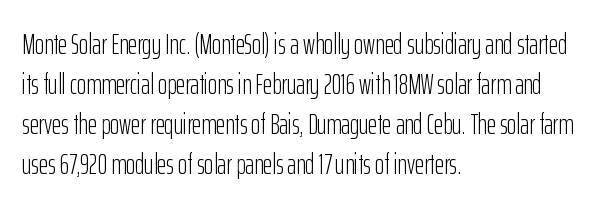
The image shows 28 px light, condensed sans-serif type, upright; set left-aligned, normal line spacing (1.43x), normal letter spacing, not underlined; low stroke contrast and a medium x-height.
